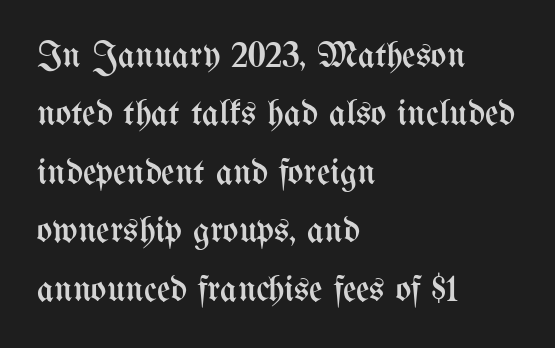
The image shows 37 px regular-weight, condensed type, upright; set left-aligned, normal line spacing (1.58x), normal letter spacing, not underlined; medium stroke contrast and a medium x-height.
